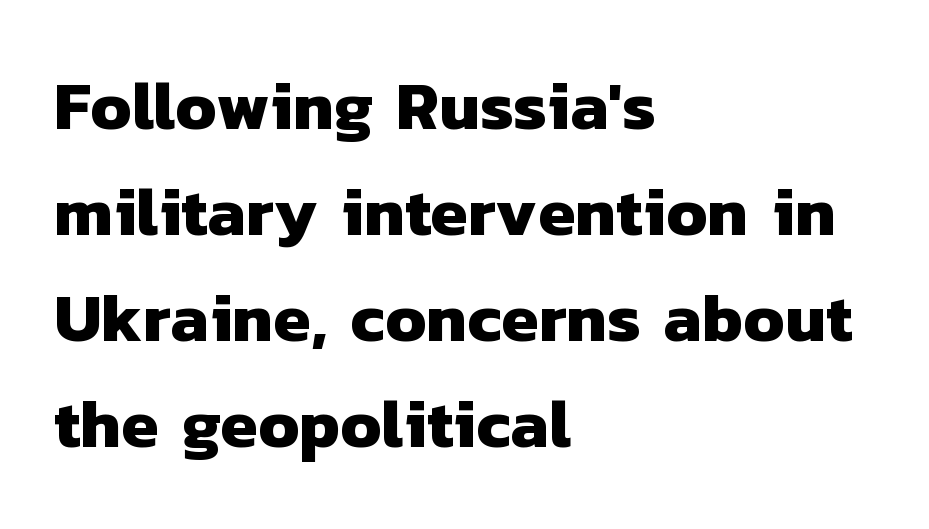
The image shows 68 px heavy sans-serif type; set left-aligned, normal line spacing (1.56x), normal letter spacing, not underlined; low stroke contrast and a medium x-height.
